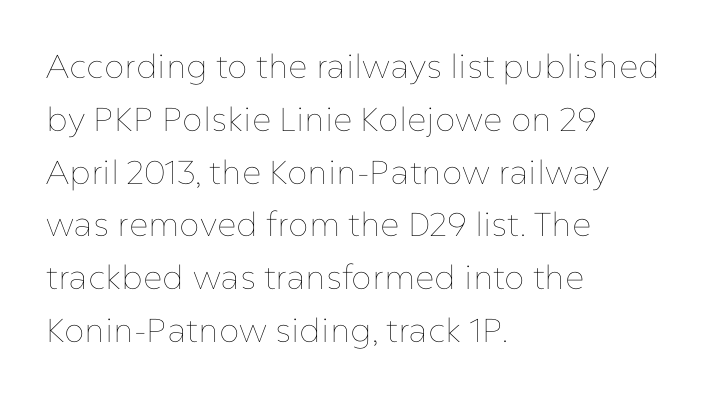
The image shows 33 px thin type, upright; set left-aligned, normal line spacing (1.6x), normal letter spacing, not underlined; low stroke contrast and a medium x-height.
